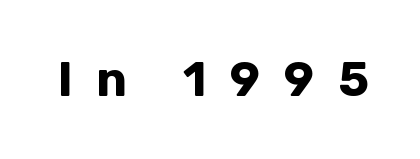
The image shows 48 px bold sans-serif type, upright; set unusually wide letter spacing (+0.48 em), not underlined; low stroke contrast and a medium x-height.
